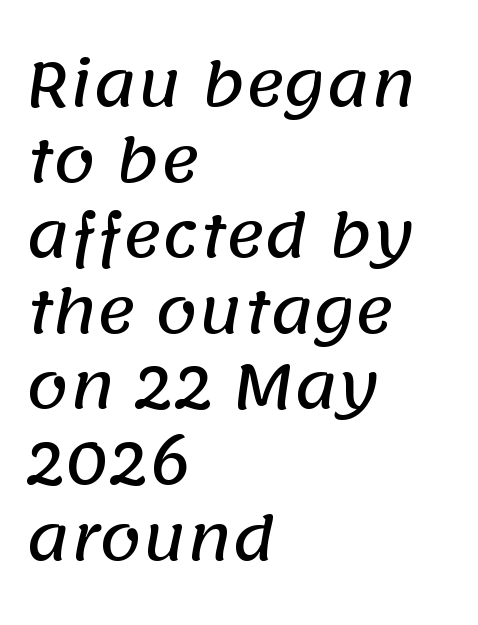
The image shows 60 px sans-serif type; set left-aligned, normal line spacing (1.26x), normal letter spacing, not underlined; low stroke contrast and a large x-height.
